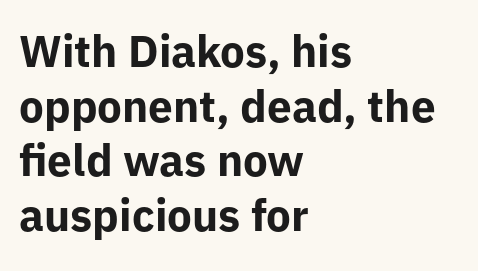
{"serif": "no", "italic": "no", "bold": "yes", "weight": "bold", "width": "normal", "stroke_contrast": "low", "x_height": "medium", "monospaced": "no", "underline": "no", "align": "left", "line_spacing_ratio": 1.24, "letter_spacing": "normal", "letter_spacing_em": 0.0, "glyph_px": 44}
